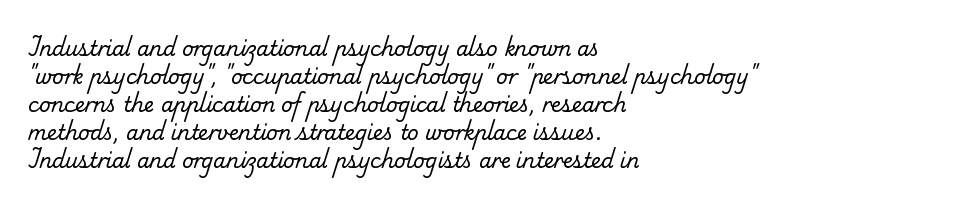
The image shows 20 px text type; set left-aligned, normal line spacing (1.4x), normal letter spacing, not underlined.
